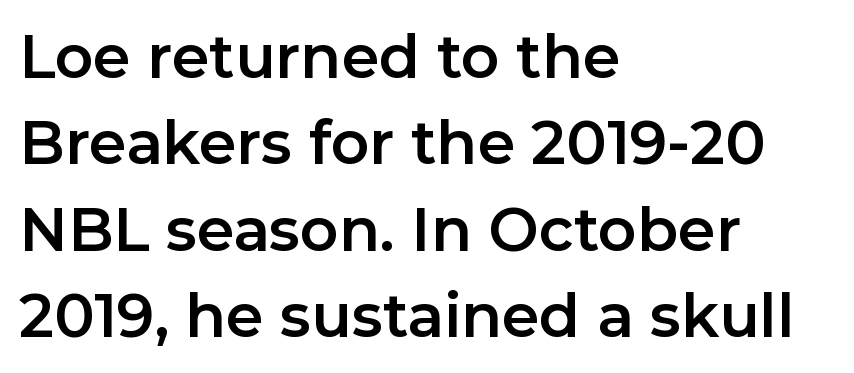
Q: Is the text italic (slanted)? A: No, it is upright.
Q: Is the typeface a serif or a sans-serif typeface? A: Sans-serif.
Q: Is the text underlined? A: No.
Q: How is the paragraph aligned? A: Left-aligned.
Q: Is the spacing between letters normal or unusually wide? A: Normal.
Q: Is the spacing between lines tight, normal or loose? A: Normal.
Q: Width (condensed, normal, or wide)? A: Normal.
Q: Stroke contrast? A: Low.
Q: x-height? A: Medium.
Q: Monospaced? A: No.
